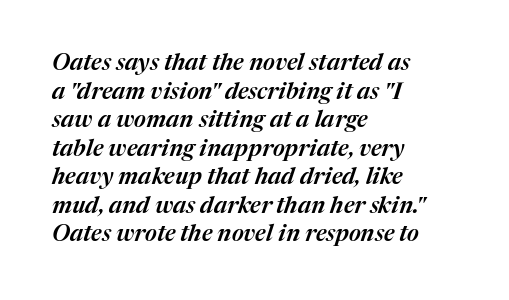
{"italic": "yes", "lean": "right", "slant_degrees": 17, "underline": "no", "align": "left", "line_spacing_ratio": 1.24, "letter_spacing": "normal", "letter_spacing_em": 0.0, "glyph_px": 23}
